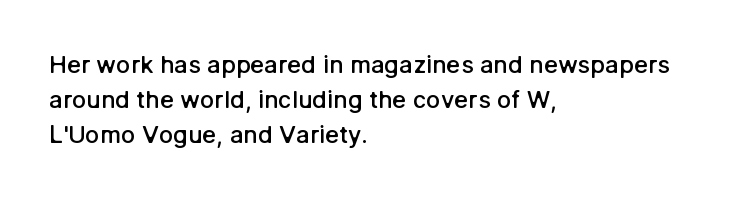
Q: Is the text bold? A: Semi-bold.
Q: Is the text italic (slanted)? A: No, it is upright.
Q: Is the text underlined? A: No.
Q: How is the paragraph aligned? A: Left-aligned.
Q: Is the spacing between letters normal or unusually wide? A: Normal.
Q: Is the spacing between lines tight, normal or loose? A: Normal.
